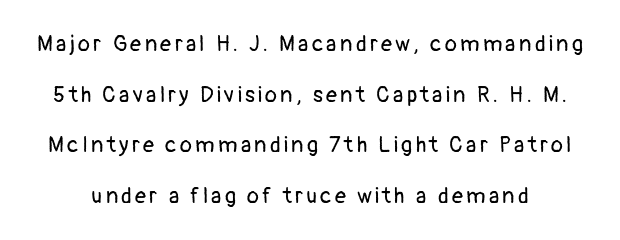
The image shows 22 px text type, upright; set loose line spacing (2.3x), not underlined.
